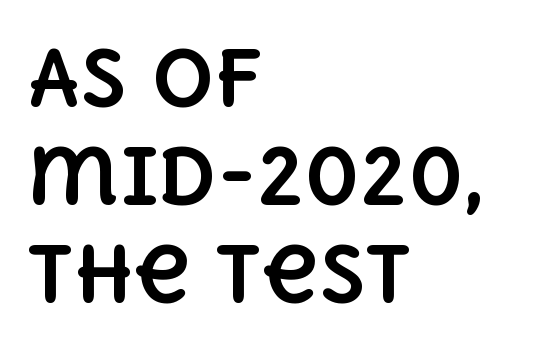
{"italic": "no", "bold": "yes", "weight": "bold", "width": "normal", "x_height": "large", "monospaced": "no", "underline": "no", "align": "left", "line_spacing": "normal", "line_spacing_ratio": 1.27, "letter_spacing": "normal", "letter_spacing_em": 0.0, "glyph_px": 77}
